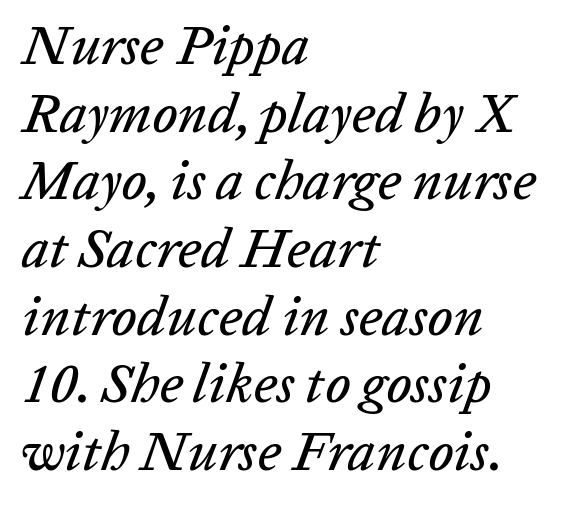
The image shows 55 px text type, italic (leaning right); set left-aligned, line spacing 1.23x, normal letter spacing, not underlined; low stroke contrast and a medium x-height.
